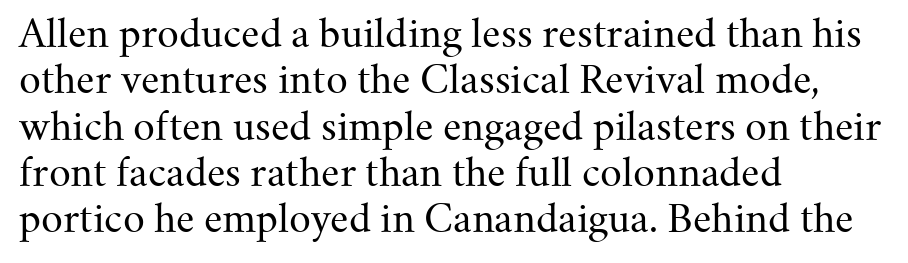
{"serif": "yes", "italic": "no", "bold": "no", "weight": "regular", "width": "normal", "stroke_contrast": "medium", "x_height": "small", "monospaced": "no", "underline": "no", "align": "left", "line_spacing_ratio": 1.22, "letter_spacing": "normal", "letter_spacing_em": 0.0, "glyph_px": 38}
